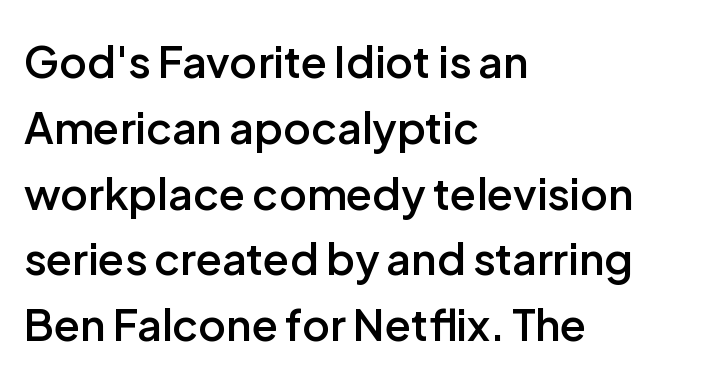
{"serif": "no", "italic": "no", "bold": "semi", "weight": "semibold", "width": "normal", "stroke_contrast": "low", "x_height": "medium", "monospaced": "no", "underline": "no", "align": "left", "line_spacing": "normal", "line_spacing_ratio": 1.53, "letter_spacing": "normal", "letter_spacing_em": 0.0, "glyph_px": 43}
